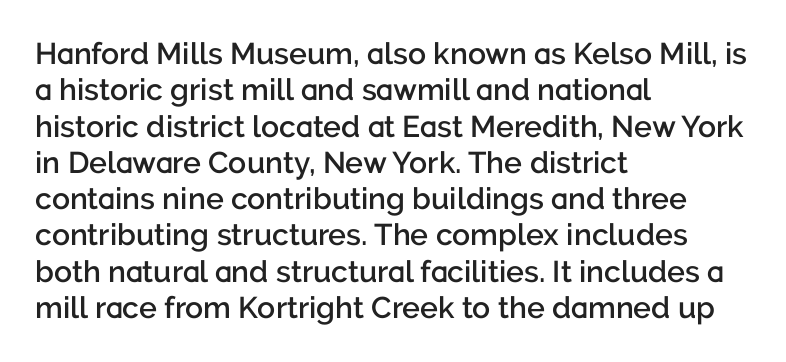
{"serif": "no", "italic": "no", "bold": "semi", "weight": "semibold", "width": "normal", "stroke_contrast": "low", "x_height": "medium", "monospaced": "no", "underline": "no", "align": "left", "line_spacing_ratio": 1.21, "letter_spacing": "normal", "letter_spacing_em": 0.0, "glyph_px": 30}
